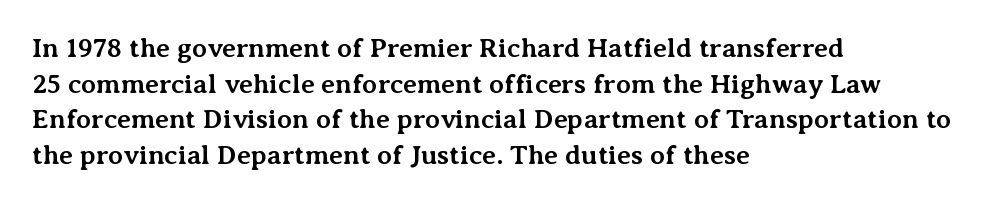
Q: Is the text bold? A: Yes.
Q: Is the text italic (slanted)? A: No, it is upright.
Q: Is the text underlined? A: No.
Q: How is the paragraph aligned? A: Left-aligned.
Q: Is the spacing between letters normal or unusually wide? A: Normal.
Q: Is the spacing between lines tight, normal or loose? A: Normal.
